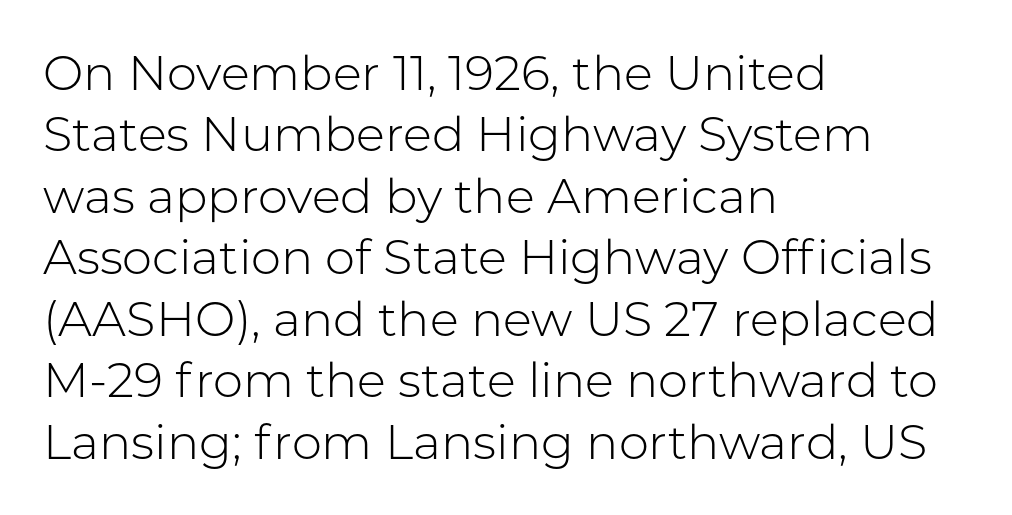
Q: Is the text bold? A: No.
Q: Is the text italic (slanted)? A: No, it is upright.
Q: Is the typeface a serif or a sans-serif typeface? A: Sans-serif.
Q: Is the text underlined? A: No.
Q: How is the paragraph aligned? A: Left-aligned.
Q: Is the spacing between letters normal or unusually wide? A: Normal.
Q: Is the spacing between lines tight, normal or loose? A: Normal.
Q: Width (condensed, normal, or wide)? A: Normal.
Q: Stroke contrast? A: Low.
Q: x-height? A: Medium.
Q: Monospaced? A: No.
